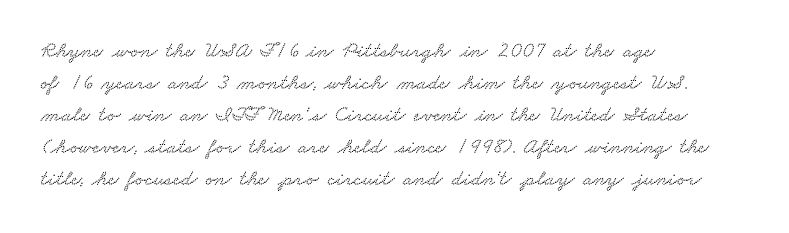
{"underline": "no", "align": "left", "line_spacing": "normal", "line_spacing_ratio": 1.45, "letter_spacing": "normal", "letter_spacing_em": 0.0, "glyph_px": 22}
